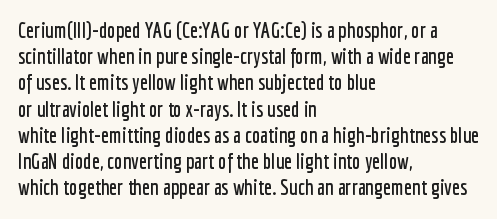
The image shows 21 px text type, upright; set left-aligned, normal line spacing (1.25x), normal letter spacing, not underlined.
